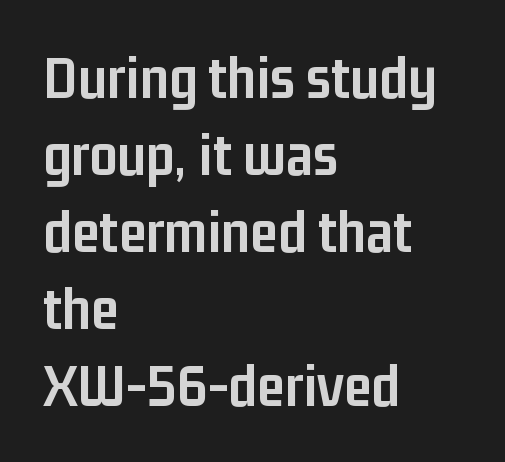
The image shows 62 px semibold, condensed sans-serif type, upright; set left-aligned, line spacing 1.24x, normal letter spacing, not underlined; low stroke contrast and a medium x-height.
